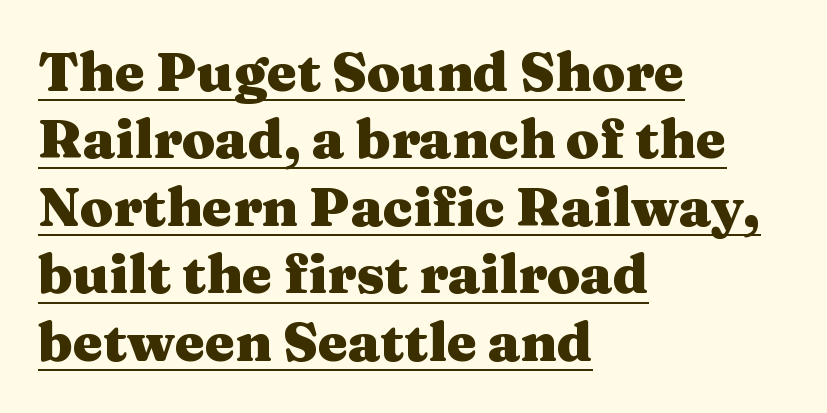
The image shows 54 px heavy, wide serif type, upright; set left-aligned, normal line spacing (1.25x), normal letter spacing, underlined; medium stroke contrast and a medium x-height.
